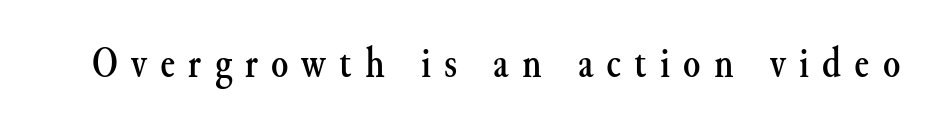
{"serif": "yes", "italic": "no", "width": "normal", "stroke_contrast": "medium", "x_height": "small", "monospaced": "no", "underline": "no", "letter_spacing": "wide", "letter_spacing_em": 0.3, "glyph_px": 44}
